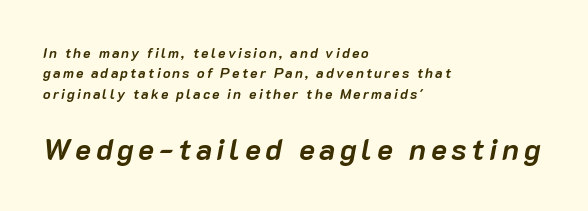
Q: Is the text bold? A: Yes.
Q: Is the text italic (slanted)? A: Yes, it leans right by about 10 degrees.
Q: Is the text underlined? A: No.
Q: How is the paragraph aligned? A: Left-aligned.
Q: Is the spacing between lines tight, normal or loose? A: Normal.
Q: Which block of text is set in a larger size, the first (top) or the second (bottom)? A: The second (bottom) one.
Q: Width (condensed, normal, or wide)? A: Normal.
Q: Stroke contrast? A: Low.
Q: x-height? A: Medium.
Q: Monospaced? A: No.
